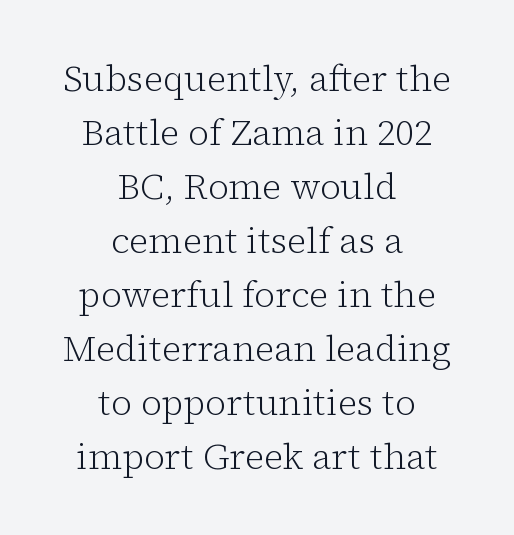
{"serif": "yes", "italic": "no", "bold": "no", "weight": "light", "width": "normal", "stroke_contrast": "low", "x_height": "medium", "monospaced": "no", "underline": "no", "align": "center", "line_spacing": "normal", "line_spacing_ratio": 1.5, "letter_spacing": "normal", "letter_spacing_em": 0.0, "glyph_px": 36}
